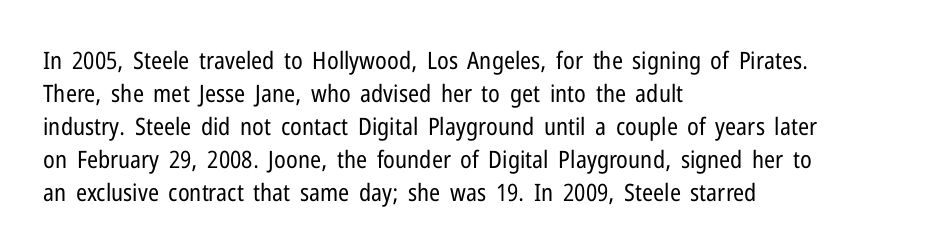
{"italic": "no", "bold": "no", "underline": "no", "align": "left", "line_spacing": "normal", "line_spacing_ratio": 1.37, "letter_spacing": "normal", "letter_spacing_em": 0.0, "glyph_px": 24}
